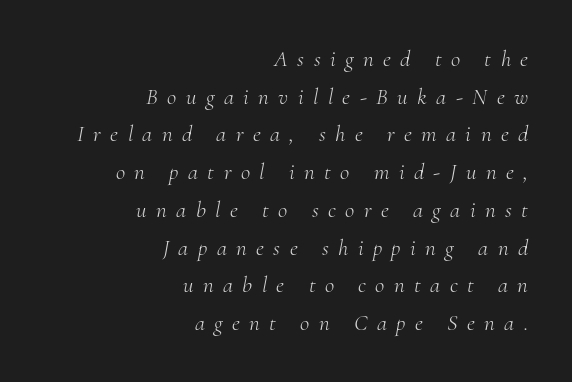
{"italic": "yes", "lean": "right", "slant_degrees": 10, "bold": "no", "underline": "no", "align": "right", "line_spacing": "normal", "line_spacing_ratio": 1.64, "letter_spacing": "wide", "letter_spacing_em": 0.41, "glyph_px": 23}
